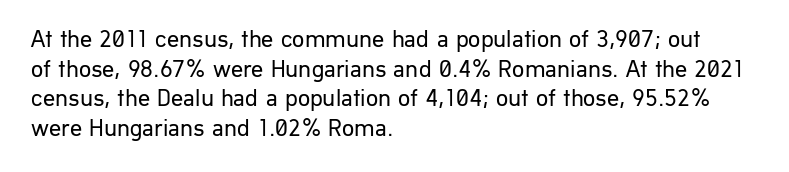
The image shows 24 px text type, upright; set left-aligned, line spacing 1.23x, normal letter spacing, not underlined.
